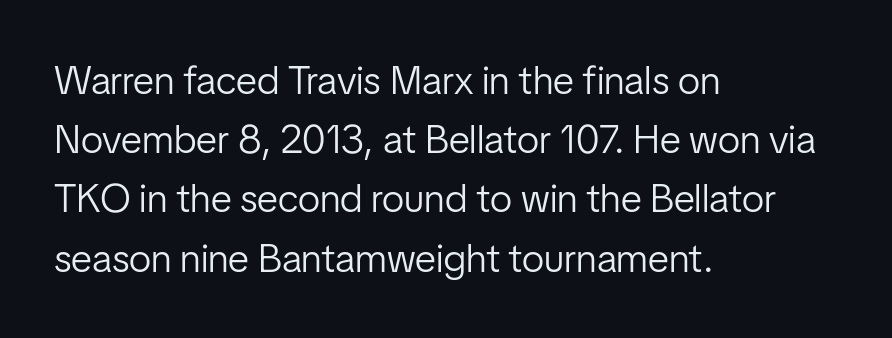
I'd call this a sans setting — the letters go barefoot. This rendering features lettering with no underline. In terms of posture, this sample is upright. Stems and bowls with no extra thickness — not bold.
